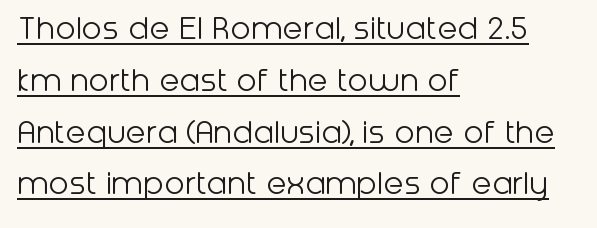
{"serif": "no", "italic": "no", "bold": "no", "weight": "light", "width": "normal", "stroke_contrast": "low", "x_height": "medium", "monospaced": "no", "underline": "yes", "align": "left", "line_spacing": "normal", "line_spacing_ratio": 1.4, "letter_spacing": "normal", "letter_spacing_em": 0.0, "glyph_px": 37}
